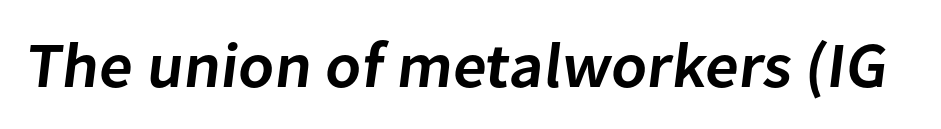
Q: Is the text bold? A: Semi-bold.
Q: Is the typeface a serif or a sans-serif typeface? A: Sans-serif.
Q: Is the text underlined? A: No.
Q: Is the spacing between letters normal or unusually wide? A: Normal.
Q: Width (condensed, normal, or wide)? A: Normal.
Q: Stroke contrast? A: Low.
Q: x-height? A: Medium.
Q: Monospaced? A: No.
